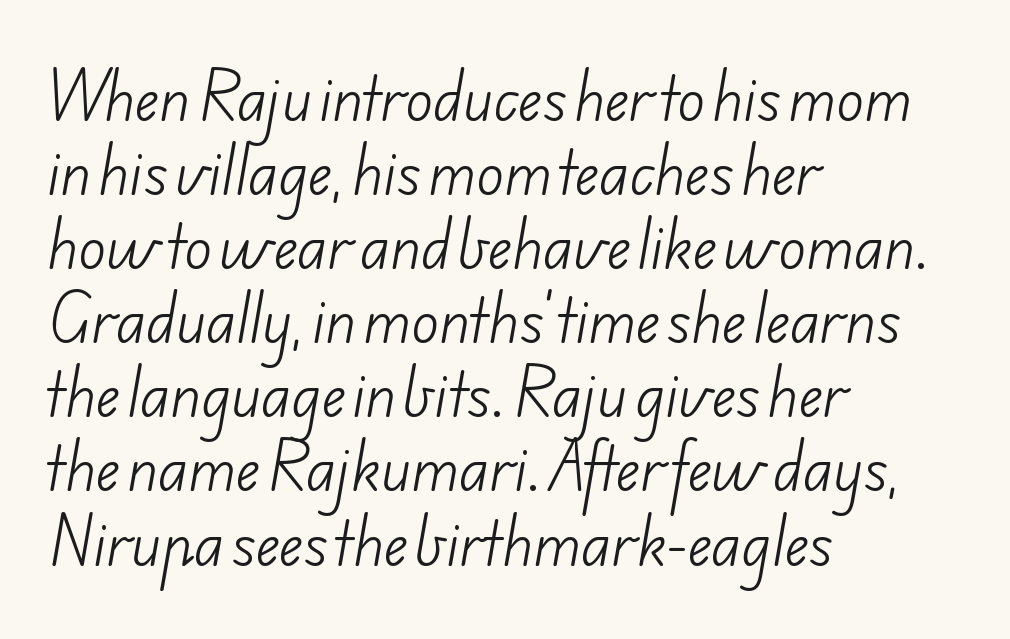
{"serif": "no", "bold": "no", "weight": "light", "width": "normal", "stroke_contrast": "low", "x_height": "small", "monospaced": "no", "underline": "no", "align": "left", "line_spacing": "normal", "line_spacing_ratio": 1.3, "letter_spacing": "normal", "letter_spacing_em": 0.0, "glyph_px": 57}
